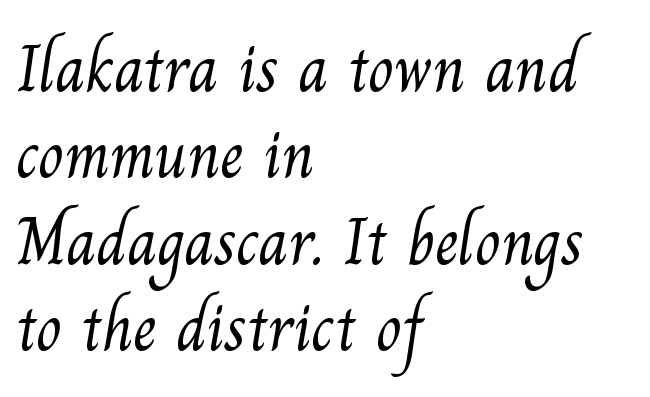
Typographically, this falls in the serif category. This block has exactly the height ordinary leading produces. What stands out about the letter spacing? Nothing — it is the standard amount. The lines are quadded left. Glance below the letters and you will spot only blank space. These lines are rendered in a variable-pitch font.
